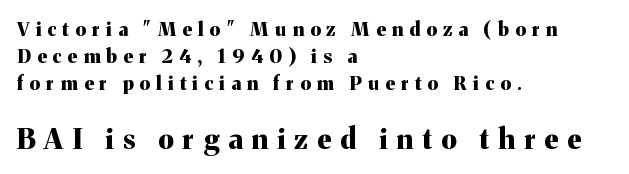
{"serif": "yes", "italic": "no", "bold": "yes", "weight": "bold", "width": "normal", "stroke_contrast": "medium", "x_height": "medium", "monospaced": "no", "underline": "no", "align": "left", "line_spacing": "normal", "line_spacing_ratio": 1.43, "letter_spacing": "wide", "letter_spacing_em": 0.33, "larger_block": "second", "size_ratio": 1.47, "glyph_px": 28}
